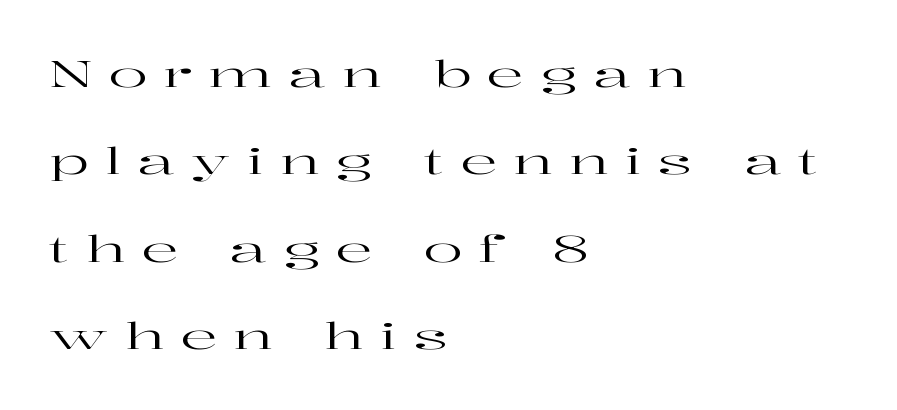
The image shows 36 px wide serif type, upright; set left-aligned, loose line spacing (2.43x), unusually wide letter spacing (+0.45 em), not underlined; high stroke contrast and a medium x-height.
